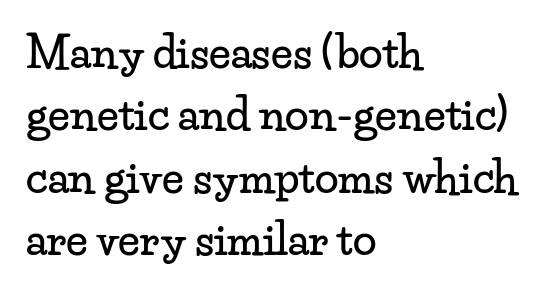
{"serif": "yes", "italic": "no", "width": "wide", "stroke_contrast": "low", "x_height": "small", "monospaced": "no", "underline": "no", "align": "left", "line_spacing": "normal", "line_spacing_ratio": 1.45, "letter_spacing": "normal", "letter_spacing_em": 0.0, "glyph_px": 43}
